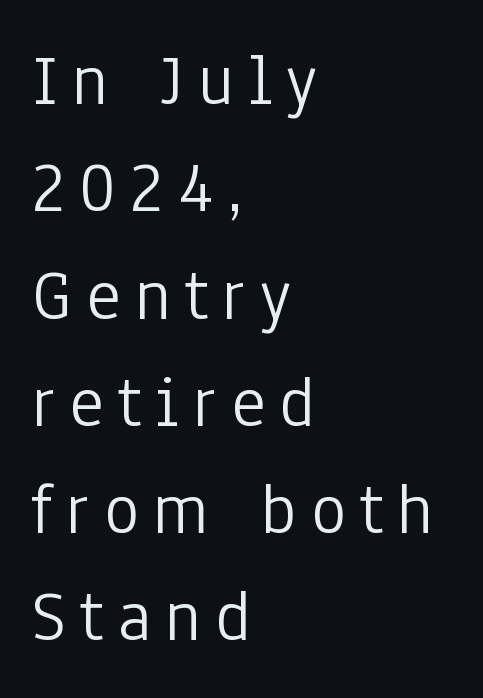
The image shows 74 px light, condensed sans-serif type, upright; set left-aligned, normal line spacing (1.45x), not underlined; low stroke contrast and a medium x-height.
